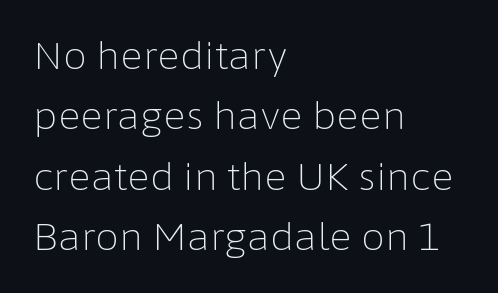
The image shows 38 px light sans-serif type, upright; set left-aligned, normal line spacing (1.59x), normal letter spacing, not underlined; low stroke contrast and a medium x-height.
